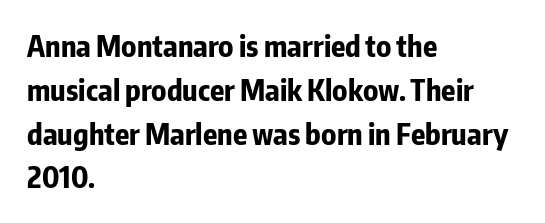
If you drew a ruler down the left edge, every line would touch it. This sample has the flowing, uneven cadence of proportional lettering. Vertically, the passage feels balanced, rows spaced as you'd expect. A roman cut, with each character standing at attention. The glyphs are unaccompanied by any horizontal stroke below them.
